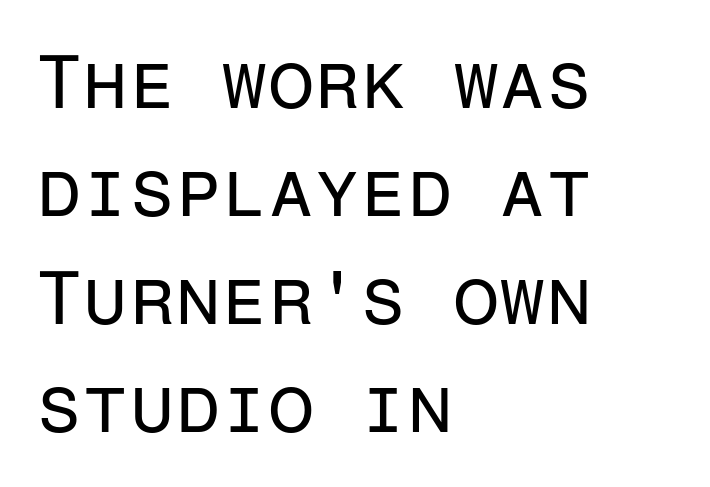
{"serif": "no", "italic": "no", "bold": "no", "weight": "regular", "width": "normal", "stroke_contrast": "low", "x_height": "medium", "monospaced": "yes", "underline": "no", "align": "left", "line_spacing": "normal", "line_spacing_ratio": 1.44, "letter_spacing": "normal", "letter_spacing_em": 0.0, "glyph_px": 75}
